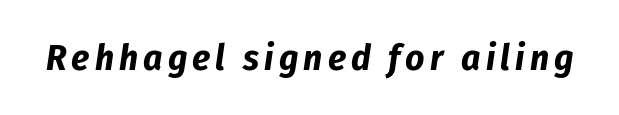
The image shows 37 px bold, condensed type, italic (leaning right); set not underlined; low stroke contrast and a medium x-height.
